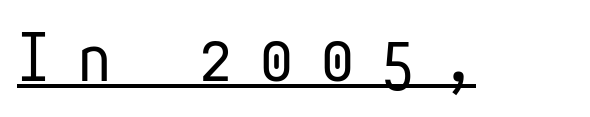
{"serif": "no", "italic": "no", "bold": "no", "weight": "regular", "width": "condensed", "stroke_contrast": "low", "x_height": "medium", "monospaced": "yes", "underline": "yes", "letter_spacing": "wide", "letter_spacing_em": 0.42, "glyph_px": 66}
